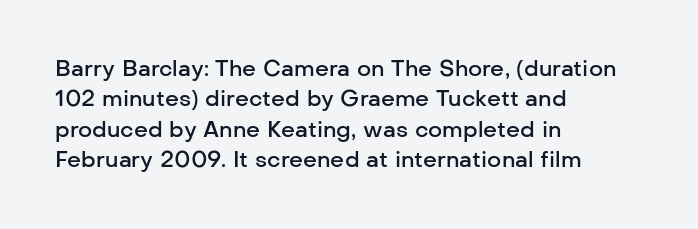
The lines sit at an ordinary, default distance from one another. Letter spacing: default. Check under the words: just untouched page. In terms of weight, the rendering is demibold, just under bold. Short and long lines alike share a common starting point at left. Quick note: not italic, upright.
